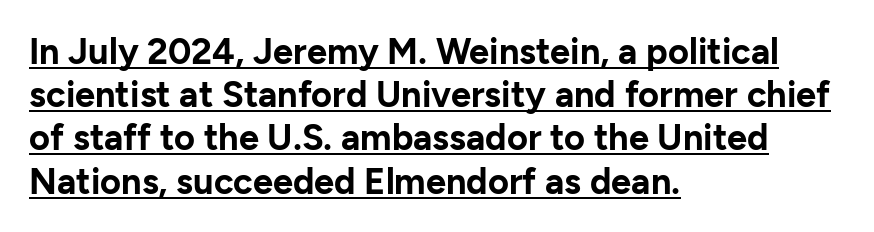
The image shows 36 px bold sans-serif type, upright; set left-aligned, line spacing 1.2x, normal letter spacing, underlined; low stroke contrast and a medium x-height.
